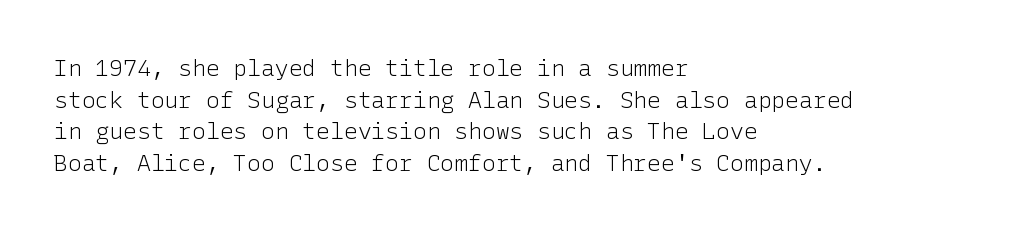
The strokes are not fattened; the text isn't bold. Beneath every word, the page is bare. Every row of glyphs begins at an identical x-position on the left. In terms of posture, this sample is upright.
